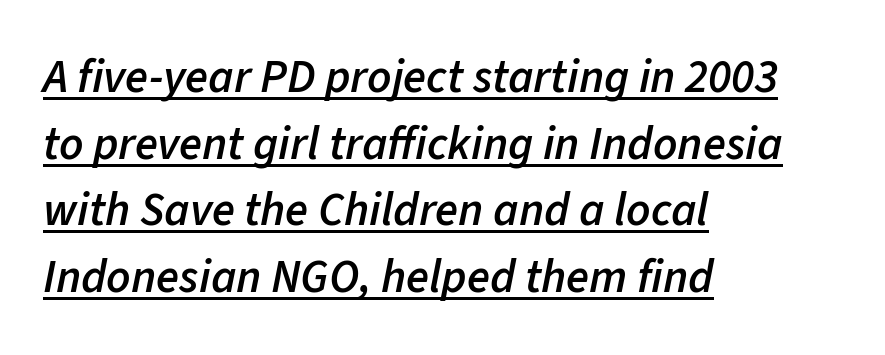
Check the space under the baseline: a stroke is drawn there. A bit beefed up — I'd call it semibold rather than bold. Caption: multi-line text, flush left, ragged right. Each letter keeps its own natural width here, so spacing adapts to shape.
